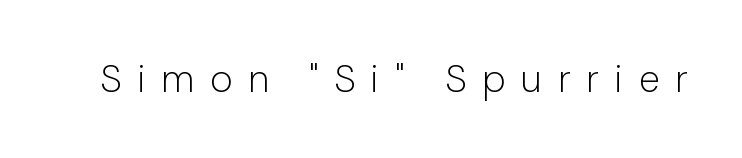
Character widths vary here, with narrow letters taking less room than wide ones. Descenders are the only things crossing below the line. Observe the absence of serifs on each vertical stroke in this sample. Is the letter spacing exaggerated? Yes — the characters are pushed far apart.
